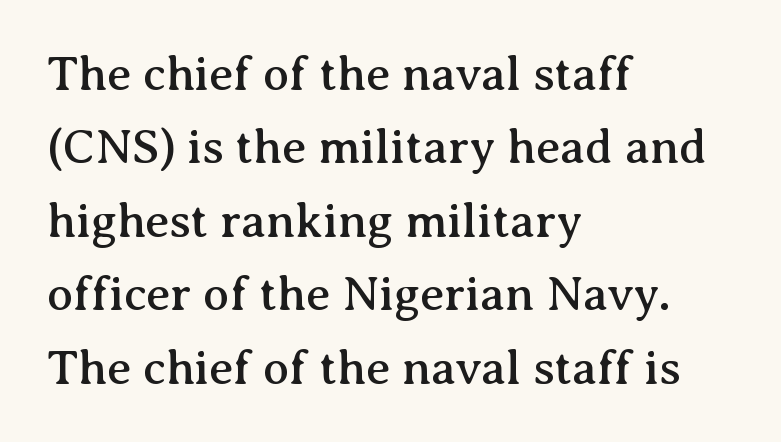
{"serif": "yes", "italic": "no", "width": "normal", "stroke_contrast": "medium", "x_height": "medium", "monospaced": "no", "underline": "no", "align": "left", "line_spacing": "normal", "line_spacing_ratio": 1.53, "letter_spacing": "normal", "letter_spacing_em": 0.0, "glyph_px": 48}
